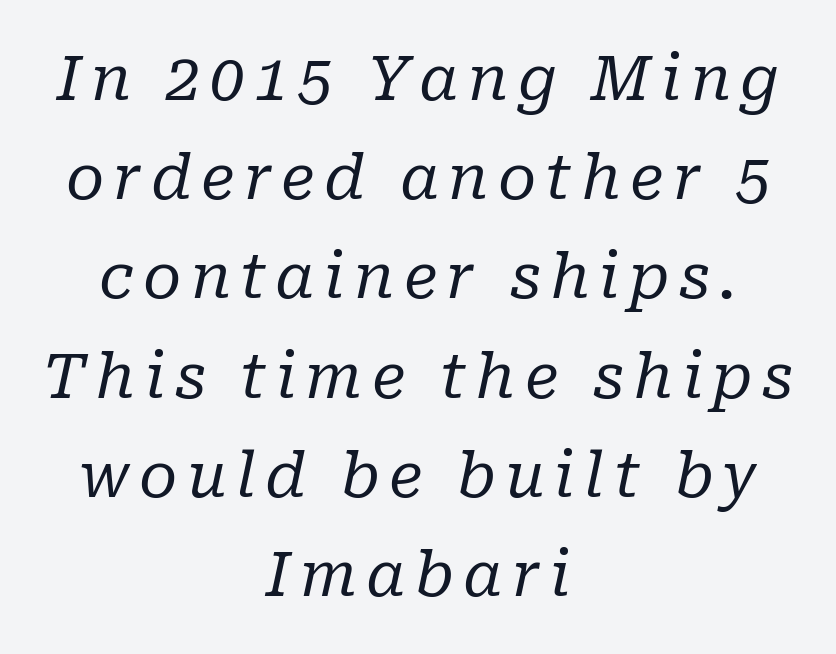
{"serif": "yes", "italic": "yes", "lean": "right", "slant_degrees": 10, "bold": "no", "weight": "regular", "width": "normal", "stroke_contrast": "low", "x_height": "medium", "monospaced": "no", "underline": "no", "align": "center", "line_spacing": "normal", "line_spacing_ratio": 1.6, "glyph_px": 62}
